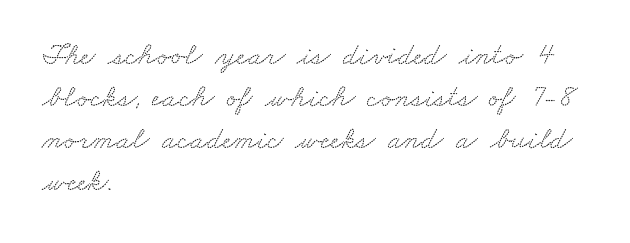
{"serif": "yes", "width": "wide", "stroke_contrast": "low", "x_height": "small", "monospaced": "no", "underline": "no", "align": "left", "line_spacing": "normal", "line_spacing_ratio": 1.36, "letter_spacing": "normal", "letter_spacing_em": 0.0, "glyph_px": 31}
